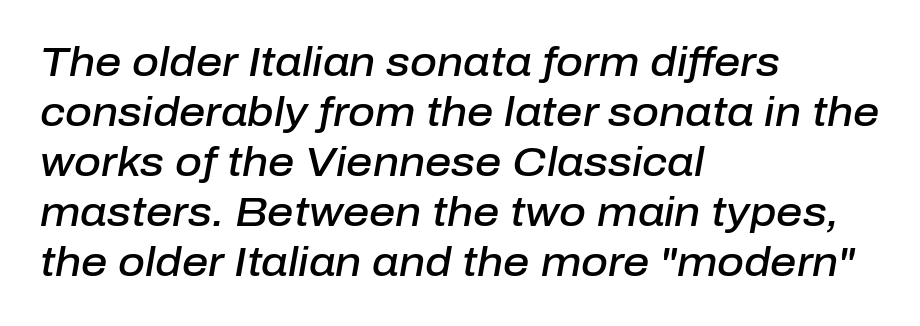
The image shows 41 px semibold type, italic (leaning right); set left-aligned, line spacing 1.22x, normal letter spacing, not underlined; low stroke contrast and a medium x-height.
